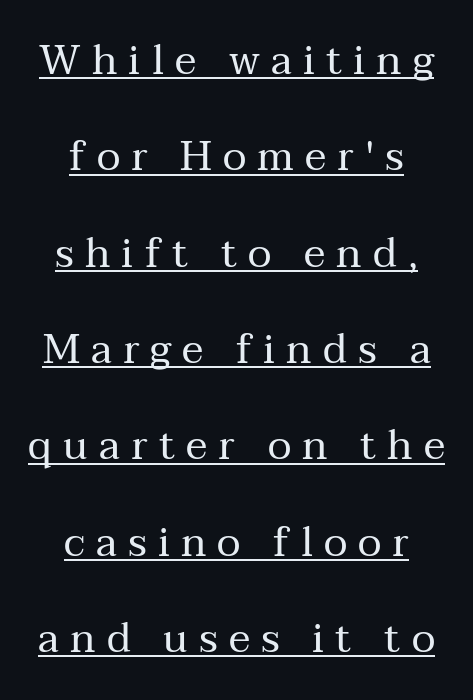
The image shows 41 px regular-weight serif type, upright; set centered, loose line spacing (2.35x), unusually wide letter spacing (+0.27 em), underlined; medium stroke contrast and a medium x-height.
